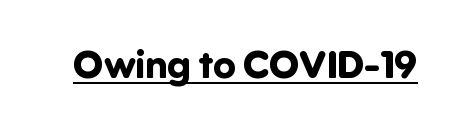
Q: Is the text bold? A: Yes.
Q: Is the text italic (slanted)? A: No, it is upright.
Q: Is the typeface a serif or a sans-serif typeface? A: Sans-serif.
Q: Is the text underlined? A: Yes.
Q: Is the spacing between letters normal or unusually wide? A: Normal.
Q: Width (condensed, normal, or wide)? A: Normal.
Q: Stroke contrast? A: Low.
Q: x-height? A: Medium.
Q: Monospaced? A: No.
